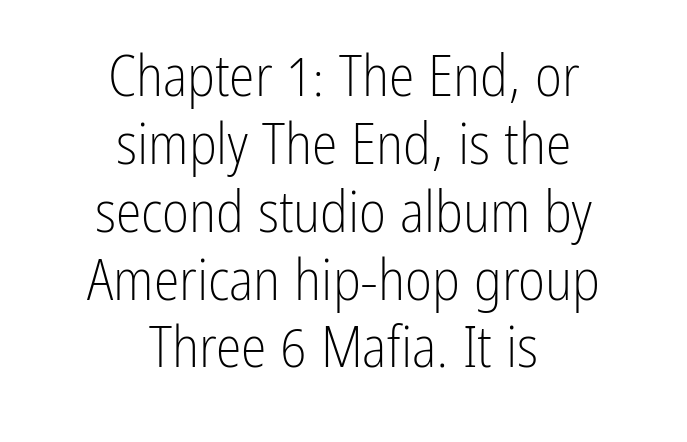
Q: Is the text bold? A: No.
Q: Is the text italic (slanted)? A: No, it is upright.
Q: Is the typeface a serif or a sans-serif typeface? A: Sans-serif.
Q: Is the text underlined? A: No.
Q: How is the paragraph aligned? A: Centered.
Q: Is the spacing between letters normal or unusually wide? A: Normal.
Q: Width (condensed, normal, or wide)? A: Condensed.
Q: Stroke contrast? A: Low.
Q: x-height? A: Medium.
Q: Monospaced? A: No.
